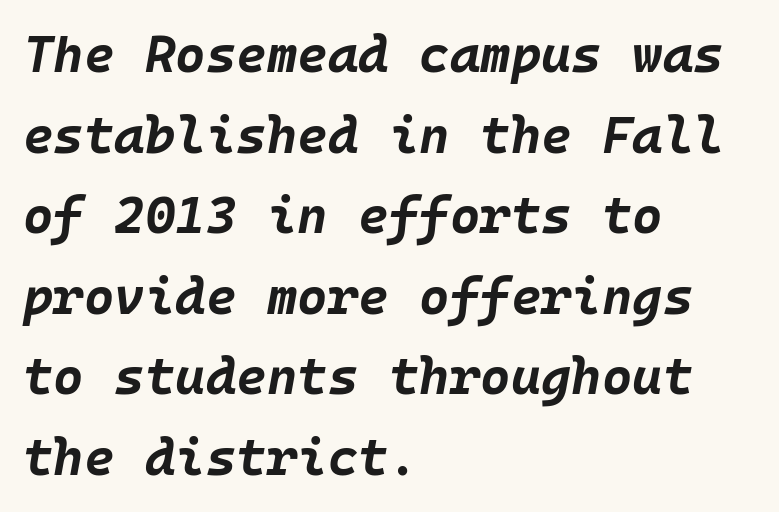
{"italic": "yes", "lean": "right", "slant_degrees": 10, "bold": "yes", "weight": "bold", "width": "normal", "stroke_contrast": "low", "x_height": "large", "underline": "no", "align": "left", "line_spacing": "normal", "line_spacing_ratio": 1.55, "letter_spacing": "normal", "letter_spacing_em": 0.0, "glyph_px": 52}
